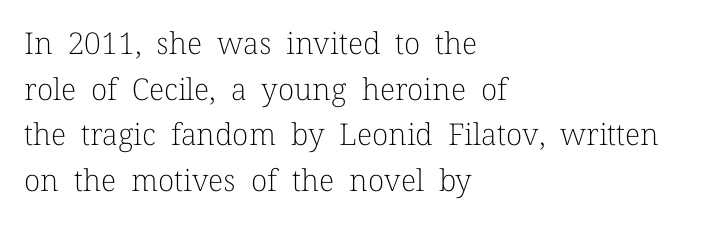
Q: Is the text bold? A: No.
Q: Is the text italic (slanted)? A: No, it is upright.
Q: Is the typeface a serif or a sans-serif typeface? A: Serif.
Q: Is the text underlined? A: No.
Q: How is the paragraph aligned? A: Left-aligned.
Q: Is the spacing between letters normal or unusually wide? A: Normal.
Q: Is the spacing between lines tight, normal or loose? A: Normal.
Q: Width (condensed, normal, or wide)? A: Normal.
Q: Stroke contrast? A: Low.
Q: x-height? A: Medium.
Q: Monospaced? A: No.
